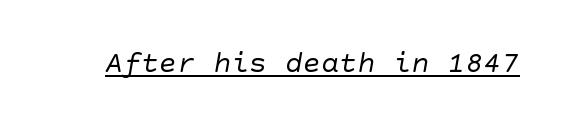
Q: Is the text bold? A: No.
Q: Is the typeface a serif or a sans-serif typeface? A: Sans-serif.
Q: Is the text underlined? A: Yes.
Q: Is the spacing between letters normal or unusually wide? A: Normal.
Q: Width (condensed, normal, or wide)? A: Normal.
Q: Stroke contrast? A: Low.
Q: x-height? A: Large.
